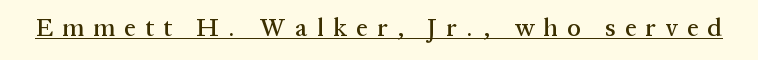
Caption: lettering with a line underneath. This rendering widens character spacing well past its baseline value. The lettering stays uniformly vertical, giving the passage a roman look.
